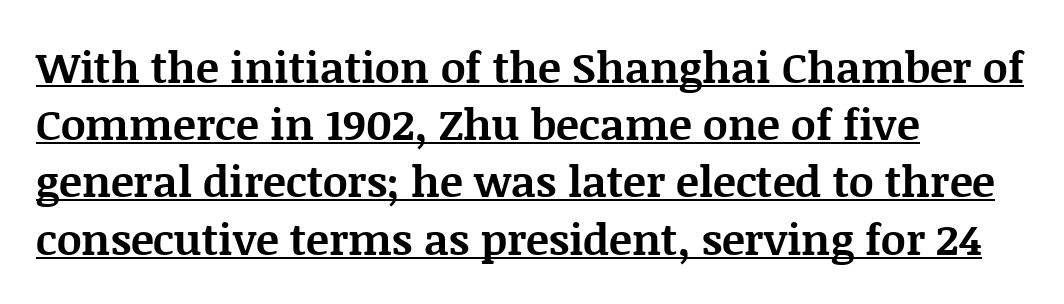
Students, note that the glyphs here touch the page at normal intervals. The paragraph shown leans on its left margin. The letters stand upright; this is a roman face. Letterform terminals end in serifs throughout the passage. The strokes are fattened all the way to bold.
